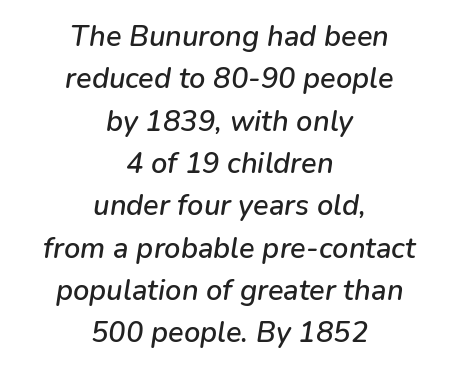
Q: Is the text italic (slanted)? A: Yes, it leans right by about 9 degrees.
Q: Is the text underlined? A: No.
Q: How is the paragraph aligned? A: Centered.
Q: Is the spacing between letters normal or unusually wide? A: Normal.
Q: Is the spacing between lines tight, normal or loose? A: Normal.
Q: Width (condensed, normal, or wide)? A: Normal.
Q: Stroke contrast? A: Low.
Q: x-height? A: Medium.
Q: Monospaced? A: No.
